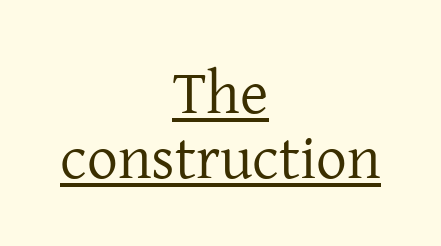
Q: Is the text bold? A: No.
Q: Is the text italic (slanted)? A: No, it is upright.
Q: Is the typeface a serif or a sans-serif typeface? A: Serif.
Q: Is the text underlined? A: Yes.
Q: How is the paragraph aligned? A: Centered.
Q: Is the spacing between letters normal or unusually wide? A: Normal.
Q: Is the spacing between lines tight, normal or loose? A: Tight.
Q: Width (condensed, normal, or wide)? A: Normal.
Q: Stroke contrast? A: Low.
Q: x-height? A: Medium.
Q: Monospaced? A: No.
